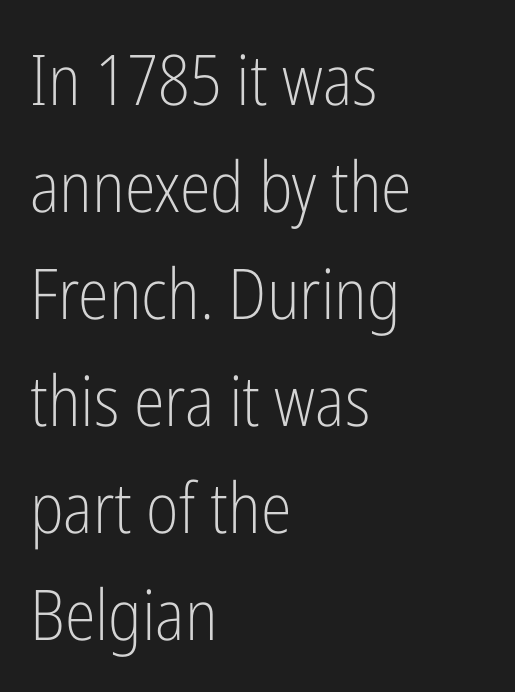
Q: Is the text bold? A: No.
Q: Is the text italic (slanted)? A: No, it is upright.
Q: Is the typeface a serif or a sans-serif typeface? A: Sans-serif.
Q: Is the text underlined? A: No.
Q: How is the paragraph aligned? A: Left-aligned.
Q: Is the spacing between letters normal or unusually wide? A: Normal.
Q: Is the spacing between lines tight, normal or loose? A: Normal.
Q: Width (condensed, normal, or wide)? A: Condensed.
Q: Stroke contrast? A: Low.
Q: x-height? A: Medium.
Q: Monospaced? A: No.
